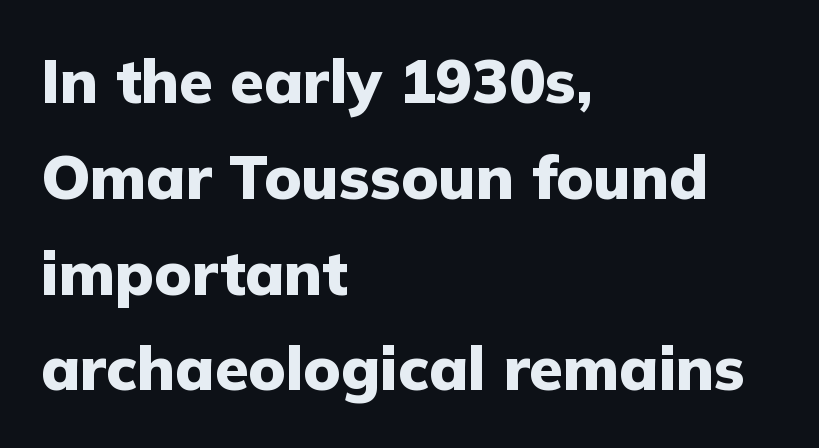
The image shows 61 px heavy sans-serif type, upright; set left-aligned, normal line spacing (1.57x), normal letter spacing, not underlined; low stroke contrast and a medium x-height.
